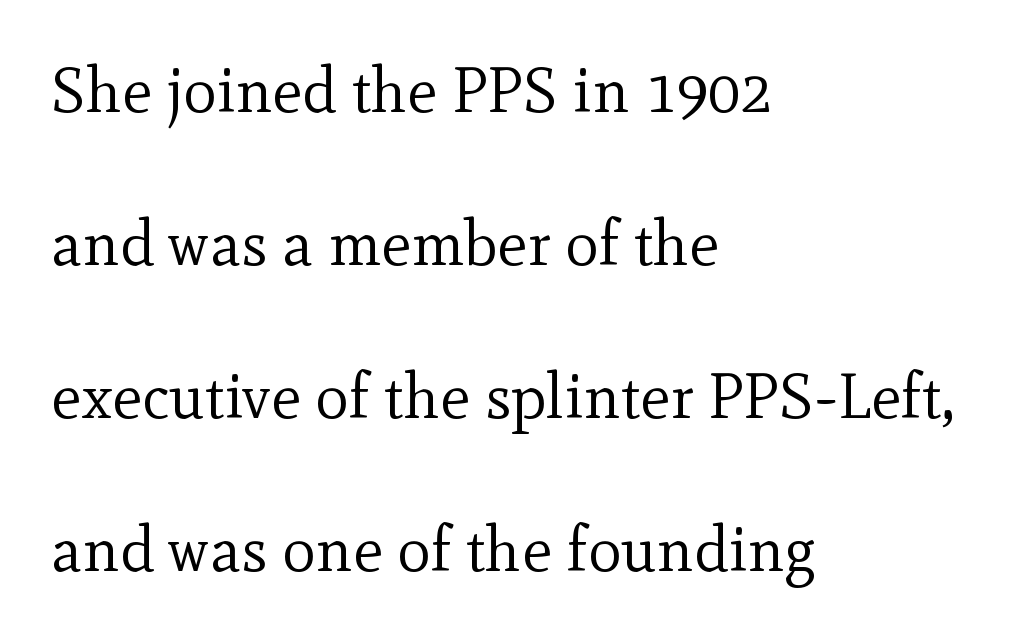
The image shows 63 px regular-weight serif type, upright; set left-aligned, loose line spacing (2.43x), normal letter spacing, not underlined; a small x-height.
